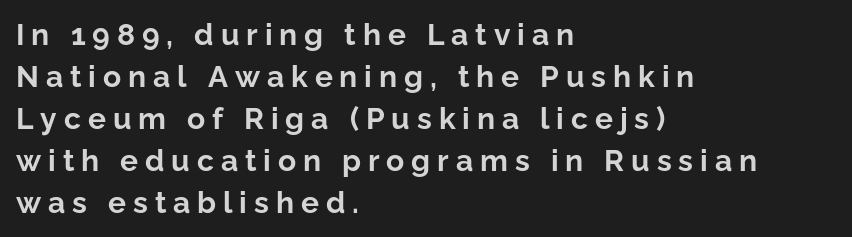
{"serif": "no", "italic": "no", "bold": "yes", "weight": "bold", "width": "normal", "stroke_contrast": "low", "x_height": "medium", "monospaced": "no", "underline": "no", "align": "left", "line_spacing": "normal", "line_spacing_ratio": 1.4, "letter_spacing": "wide", "letter_spacing_em": 0.23, "glyph_px": 30}
